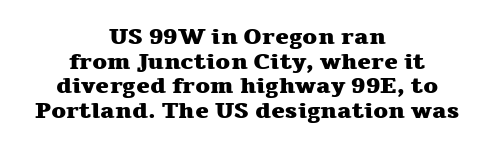
{"italic": "no", "bold": "yes", "underline": "no", "align": "center", "line_spacing": "tight", "line_spacing_ratio": 1.07, "letter_spacing": "normal", "letter_spacing_em": 0.0, "glyph_px": 23}
